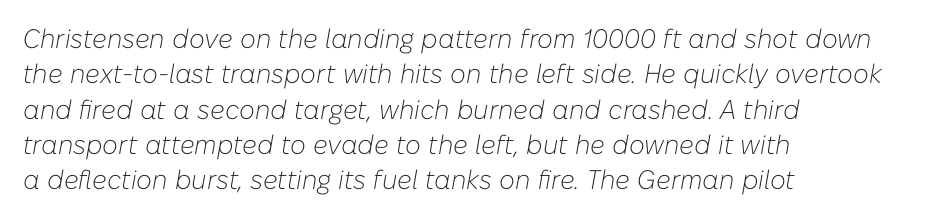
The image shows 27 px text type, italic (leaning right); set left-aligned, normal line spacing (1.31x), normal letter spacing, not underlined.
